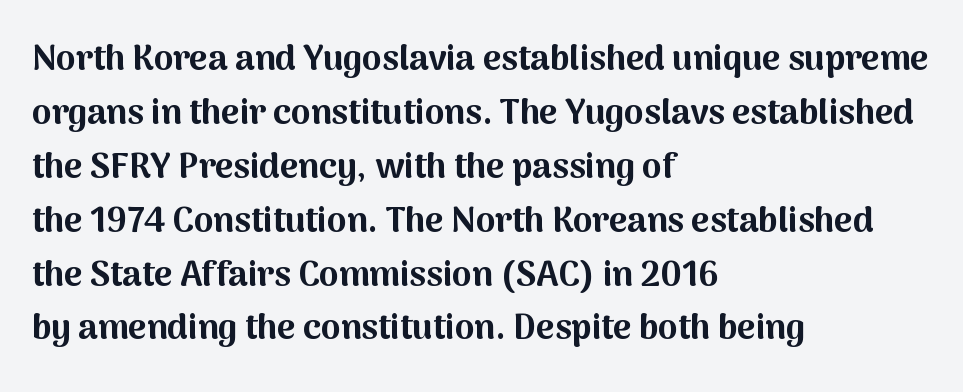
The image shows 35 px bold sans-serif type, upright; set left-aligned, normal line spacing (1.54x), normal letter spacing, not underlined; medium stroke contrast and a medium x-height.
